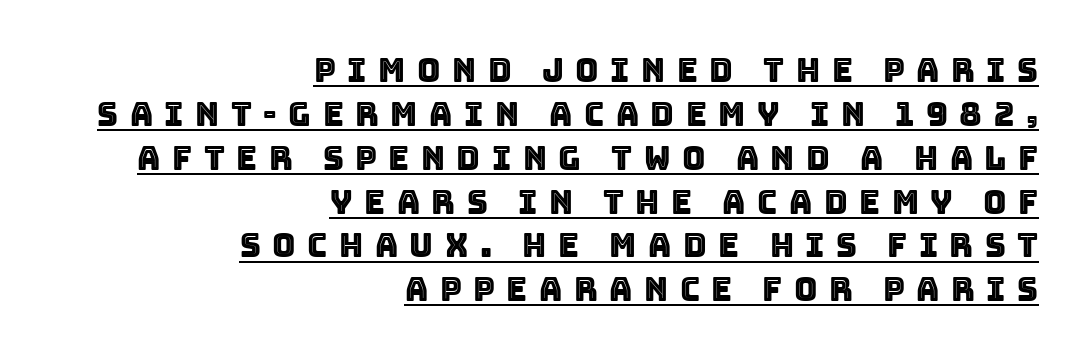
The image shows 32 px text type, upright; set right-aligned, normal line spacing (1.37x), unusually wide letter spacing (+0.36 em), underlined; a large x-height.
